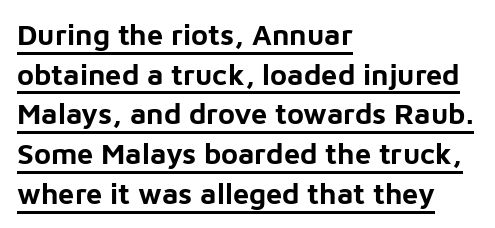
Tracking here is standard; glyphs follow each other at the usual distance. The letters advance in unequal steps, a hallmark of proportional type. Plenty of ink on the page — the face is bold. Upright lettering throughout. A continuous stroke trails under the words, as in a hyperlink. Notice how the passage keeps a crisp vertical edge on the left only.
